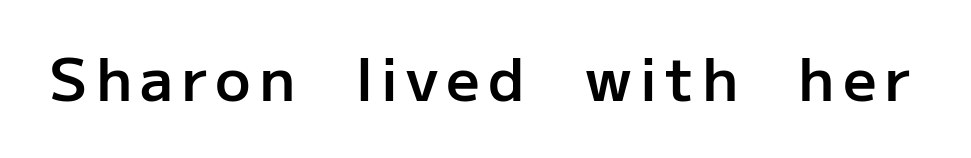
The image shows 59 px semibold sans-serif type, upright; set not underlined; low stroke contrast and a medium x-height.
